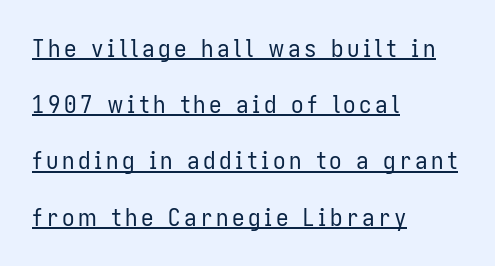
The image shows 25 px text type, upright; set left-aligned, loose line spacing (2.25x), underlined.
